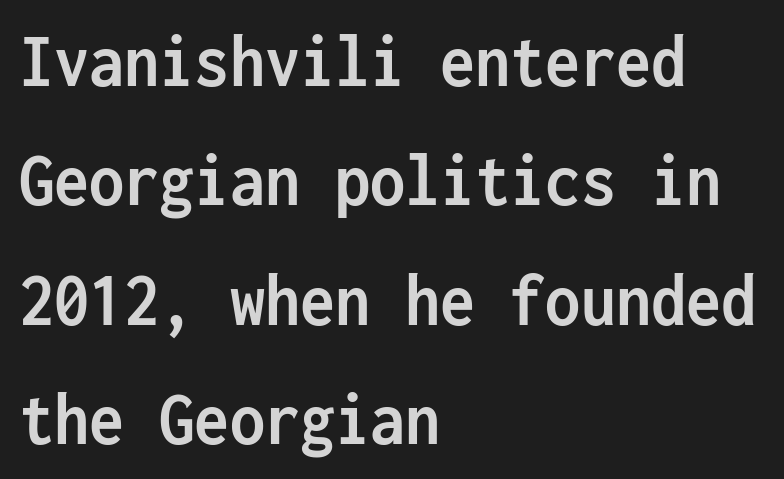
Q: Is the text bold? A: Yes.
Q: Is the text italic (slanted)? A: No, it is upright.
Q: Is the typeface a serif or a sans-serif typeface? A: Sans-serif.
Q: Is the text underlined? A: No.
Q: How is the paragraph aligned? A: Left-aligned.
Q: Is the spacing between letters normal or unusually wide? A: Normal.
Q: Is the spacing between lines tight, normal or loose? A: Normal.
Q: Width (condensed, normal, or wide)? A: Condensed.
Q: Stroke contrast? A: Low.
Q: x-height? A: Medium.
Q: Monospaced? A: Yes.
